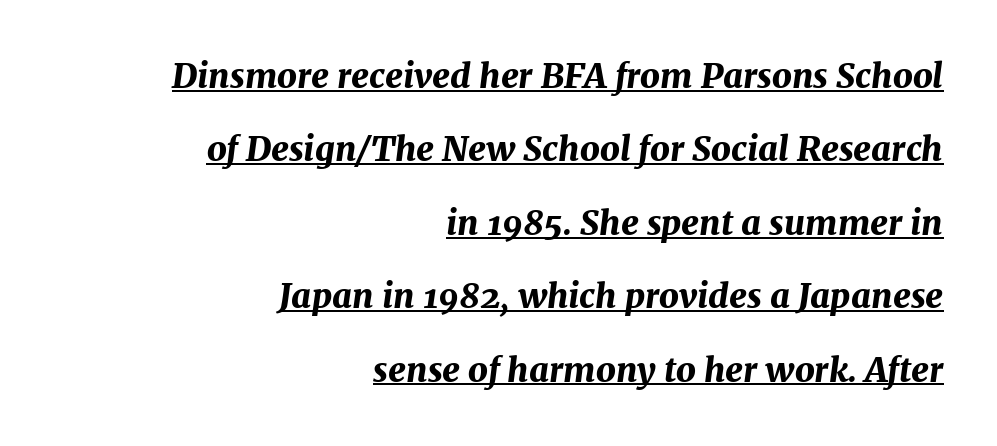
Varying glyph widths throughout — classic text-font behaviour. Typesetter's note: full bold, strokes at maximum text heaviness. Honestly, the underline is the first thing you notice here. Every character sits at an angle, as italics do.
